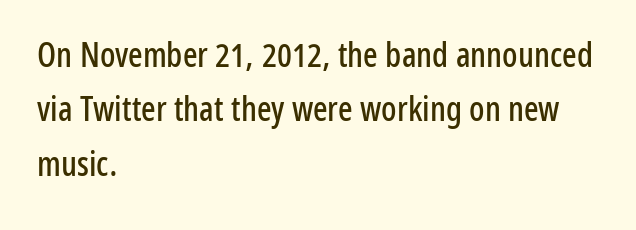
The image shows 34 px condensed sans-serif type, upright; set left-aligned, normal line spacing (1.6x), normal letter spacing, not underlined; low stroke contrast and a medium x-height.
